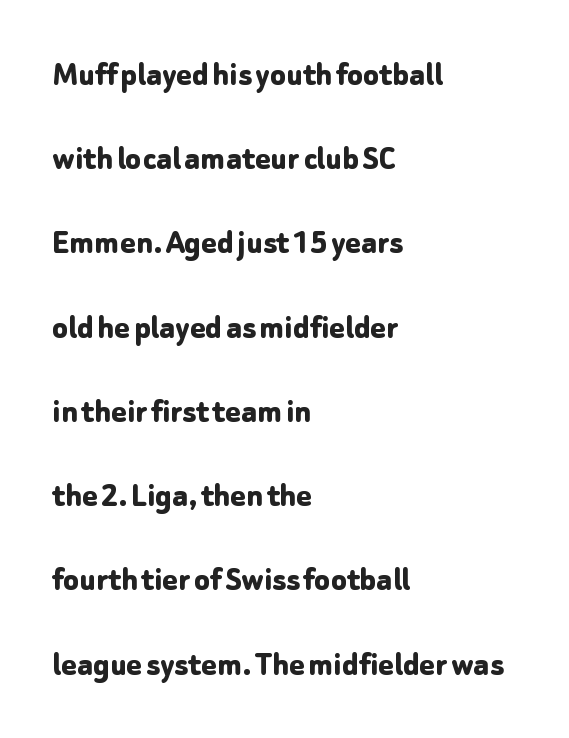
{"serif": "no", "italic": "no", "bold": "yes", "weight": "bold", "width": "normal", "stroke_contrast": "low", "x_height": "medium", "monospaced": "no", "underline": "no", "align": "left", "line_spacing": "loose", "line_spacing_ratio": 2.34, "letter_spacing": "normal", "letter_spacing_em": 0.0, "glyph_px": 36}
